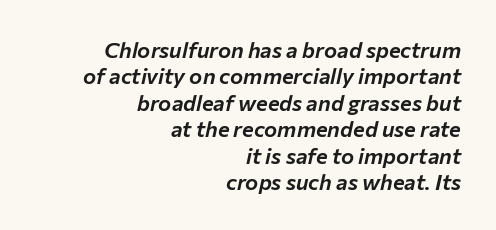
Q: Is the text italic (slanted)? A: Yes, it leans right by about 12 degrees.
Q: Is the text underlined? A: No.
Q: How is the paragraph aligned? A: Right-aligned.
Q: Is the spacing between letters normal or unusually wide? A: Normal.
